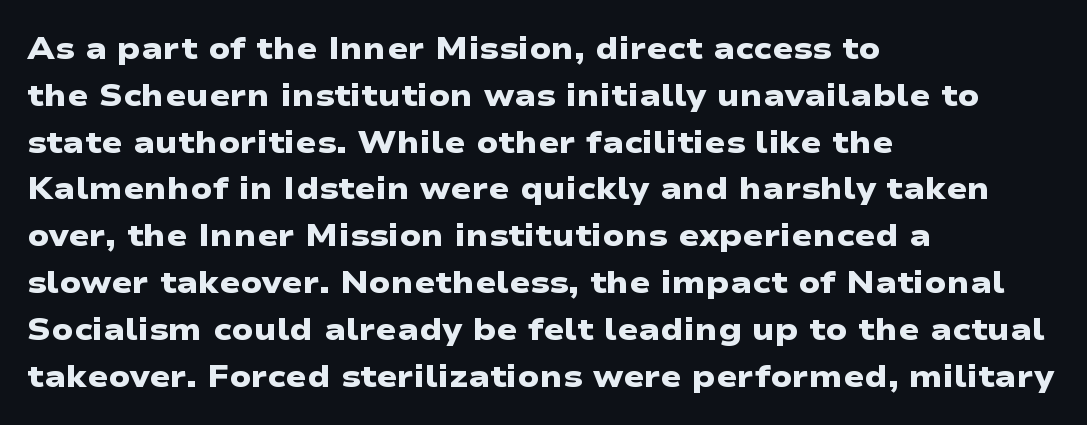
In terms of letterspacing, this is plain default setting. The type family on display is of the sans-serif kind. The foot of each line stays bare and open. Here the designer chose a conventional face with non-uniform glyph widths.
